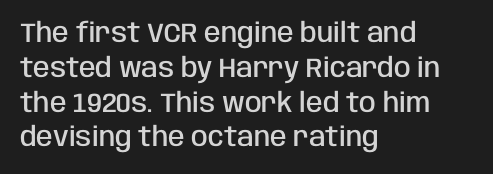
The image shows 27 px text type, upright; set left-aligned, normal line spacing (1.29x), normal letter spacing, not underlined.
